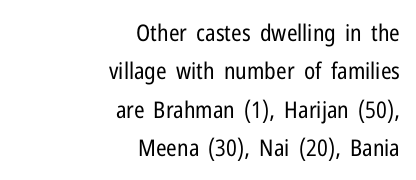
The image shows 23 px text type, upright; set right-aligned, normal line spacing (1.67x), normal letter spacing, not underlined.
